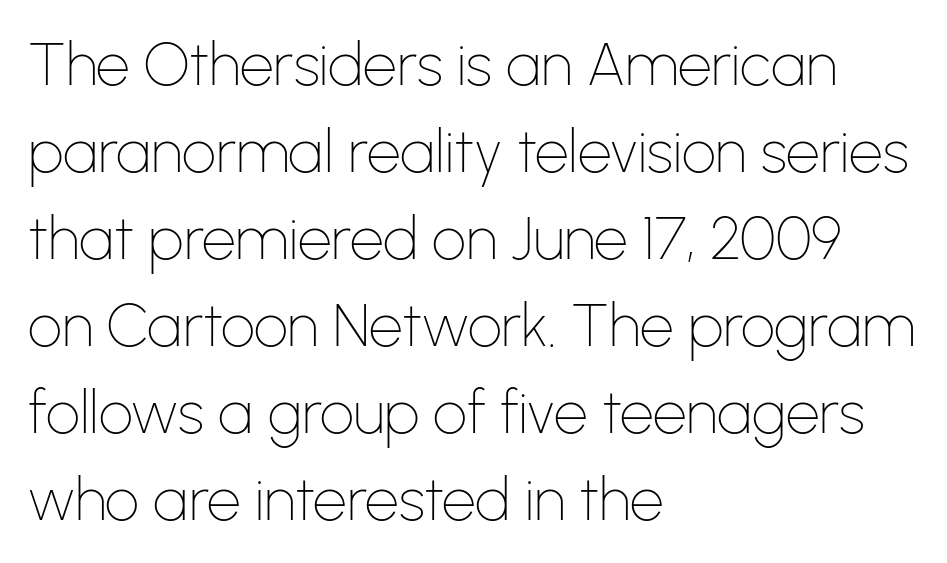
Q: Is the text bold? A: No.
Q: Is the text italic (slanted)? A: No, it is upright.
Q: Is the typeface a serif or a sans-serif typeface? A: Sans-serif.
Q: Is the text underlined? A: No.
Q: How is the paragraph aligned? A: Left-aligned.
Q: Is the spacing between letters normal or unusually wide? A: Normal.
Q: Is the spacing between lines tight, normal or loose? A: Normal.
Q: Width (condensed, normal, or wide)? A: Normal.
Q: Stroke contrast? A: Low.
Q: x-height? A: Medium.
Q: Monospaced? A: No.
